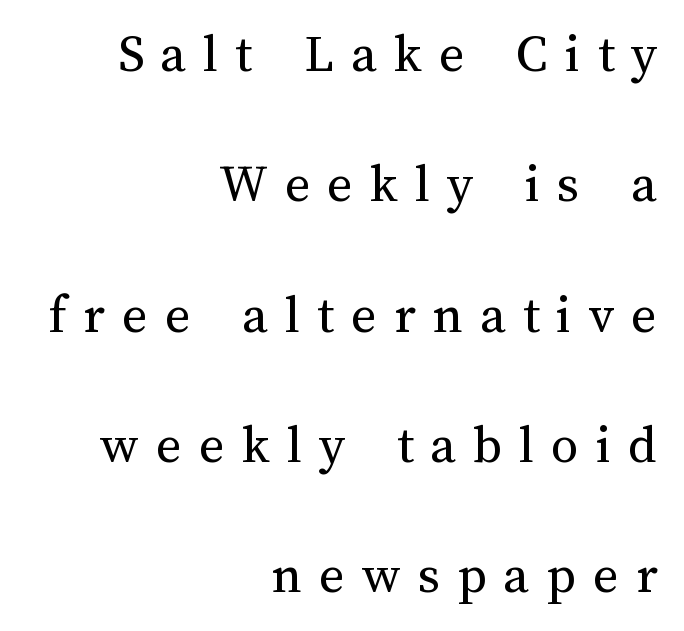
The image shows 55 px regular-weight type, upright; set right-aligned, loose line spacing (2.37x), unusually wide letter spacing (+0.31 em), not underlined; medium stroke contrast and a medium x-height.
